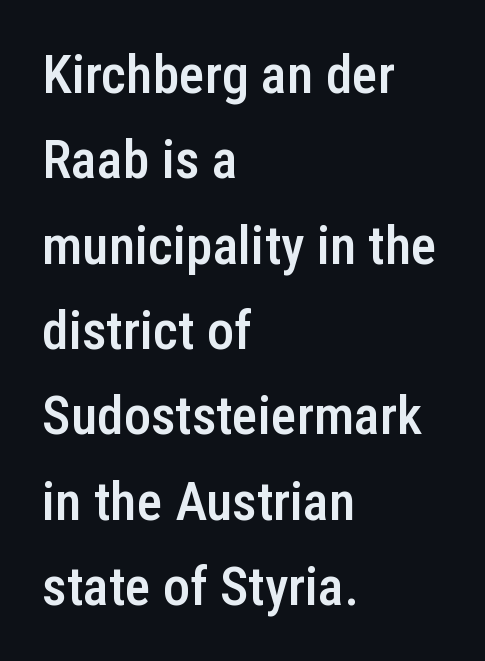
The passage shown is typed in a proportional face where columns would drift. Check the space under the baseline: it is left empty. Note: no serifs on the glyphs. This is roman type, the default non-slanted kind. The passage is arranged the way most books set body copy — flush left. Stroke thickness is moderately raised; the sample reads as semibold.
